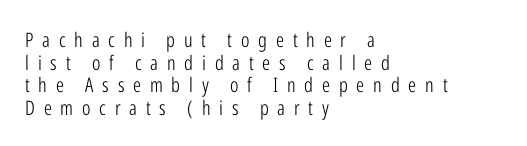
The image shows 20 px text type, upright; set left-aligned, tight line spacing (1.13x), unusually wide letter spacing (+0.44 em), not underlined.
